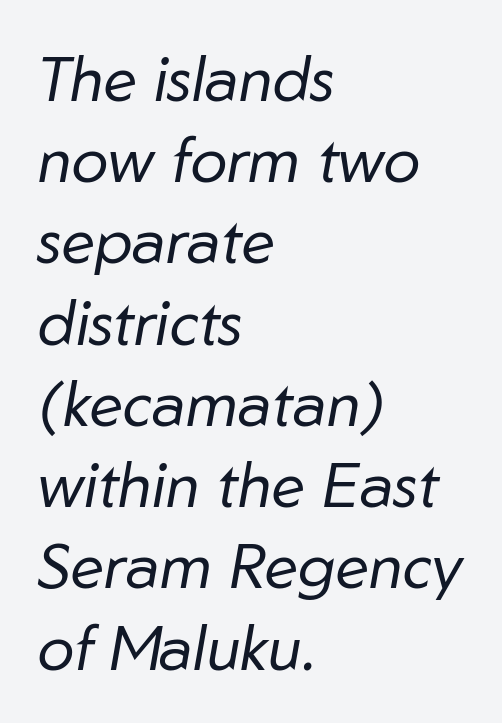
Q: Is the text bold? A: No.
Q: Is the text italic (slanted)? A: Yes, it leans right by about 10 degrees.
Q: Is the text underlined? A: No.
Q: How is the paragraph aligned? A: Left-aligned.
Q: Is the spacing between letters normal or unusually wide? A: Normal.
Q: Is the spacing between lines tight, normal or loose? A: Normal.
Q: Width (condensed, normal, or wide)? A: Normal.
Q: Stroke contrast? A: Low.
Q: x-height? A: Medium.
Q: Monospaced? A: No.
